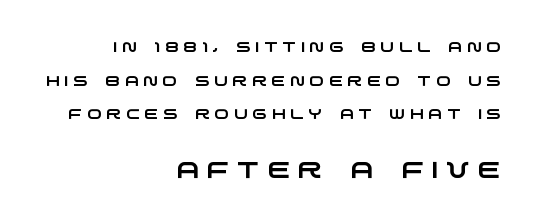
{"underline": "no", "align": "right", "line_spacing": "loose", "line_spacing_ratio": 2.4, "letter_spacing": "wide", "letter_spacing_em": 0.34, "larger_block": "second", "size_ratio": 1.64, "glyph_px": 23}
